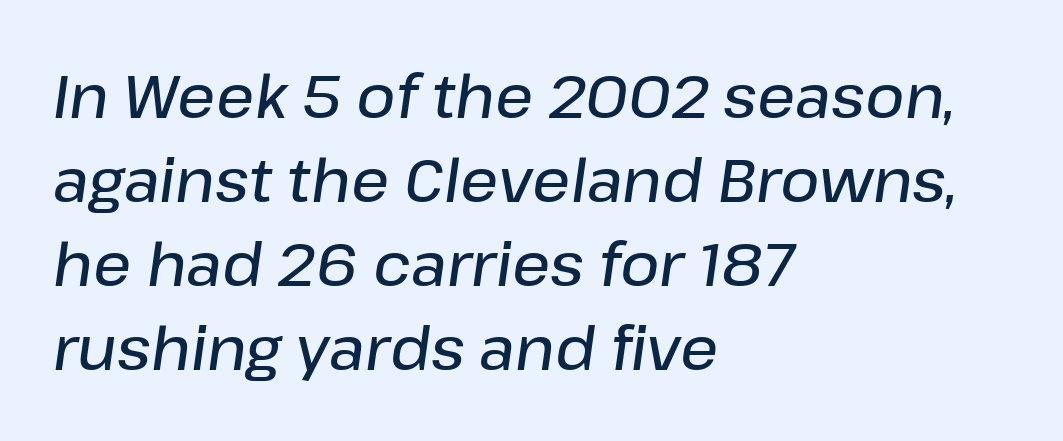
The image shows 60 px semibold type, italic (leaning right); set left-aligned, normal line spacing (1.4x), normal letter spacing, not underlined; low stroke contrast and a medium x-height.
